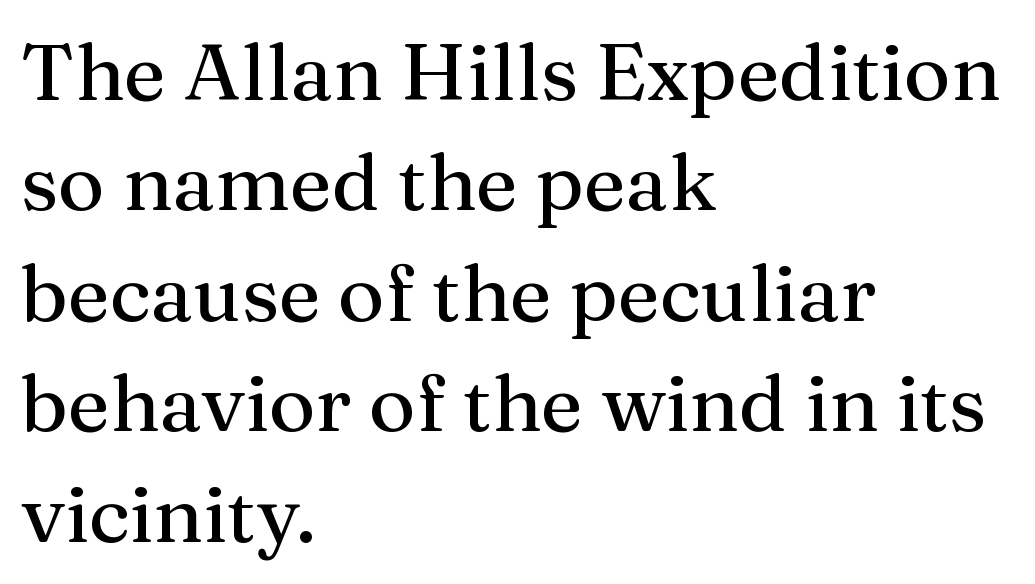
The image shows 80 px serif type, upright; set left-aligned, normal line spacing (1.38x), normal letter spacing, not underlined; medium stroke contrast and a medium x-height.
